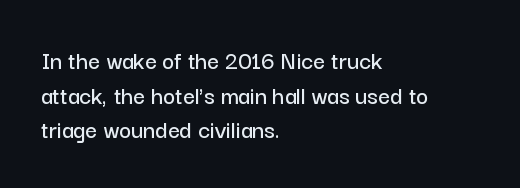
Q: Is the text italic (slanted)? A: No, it is upright.
Q: Is the text underlined? A: No.
Q: How is the paragraph aligned? A: Left-aligned.
Q: Is the spacing between letters normal or unusually wide? A: Normal.
Q: Is the spacing between lines tight, normal or loose? A: Normal.
